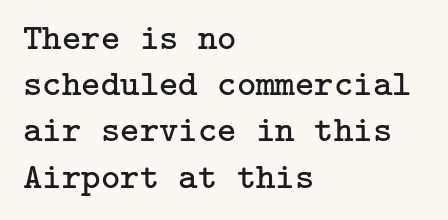
This is the regular roman posture of the typeface. The letters sit at their default tracking, neither squeezed nor spread. Note: serifs present on the glyphs. Honestly, the row spacing looks completely unremarkable.
